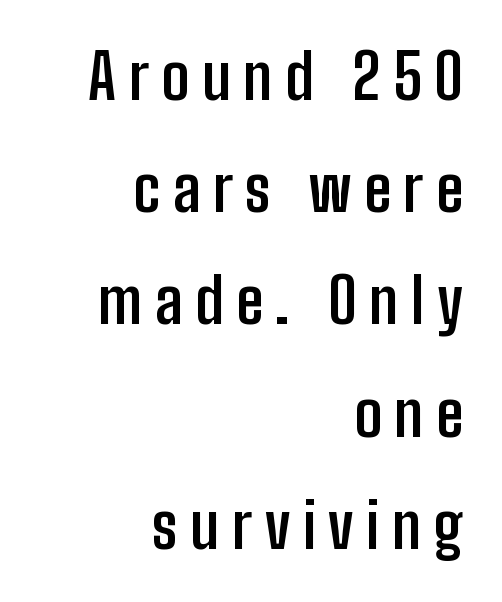
{"serif": "no", "italic": "no", "bold": "yes", "weight": "semibold", "width": "condensed", "stroke_contrast": "low", "x_height": "medium", "monospaced": "no", "underline": "no", "align": "right", "line_spacing_ratio": 1.81, "letter_spacing": "wide", "letter_spacing_em": 0.2, "glyph_px": 62}
